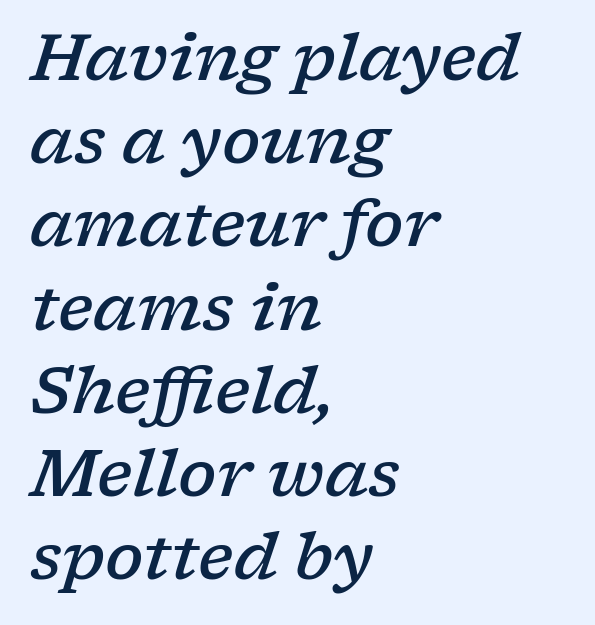
Descender tails drop into unmarked territory. Quick note: italic. If you drew a ruler down the left edge, every line would touch it. Spacing verdict: proportional, widths tailored to each character. The passage shown stacks its lines at a standard gap. Weight: semibold (demi).
